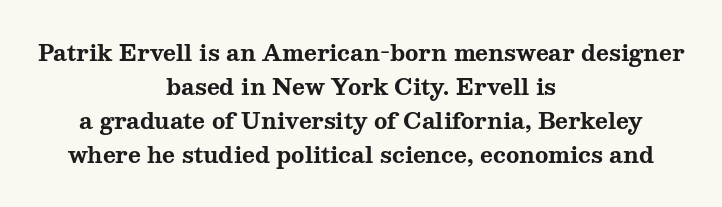
This is heavy type, rendered in bold. The line texture is even and compact thanks to regular tracking. Quick note: interline space is typical. Nobody drew a line under any word here. Caption: multi-line text, centered on the measure.
